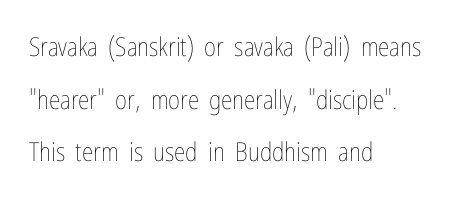
Q: Is the text bold? A: No.
Q: Is the text italic (slanted)? A: No, it is upright.
Q: Is the text underlined? A: No.
Q: How is the paragraph aligned? A: Left-aligned.
Q: Is the spacing between letters normal or unusually wide? A: Normal.
Q: Is the spacing between lines tight, normal or loose? A: Loose.
